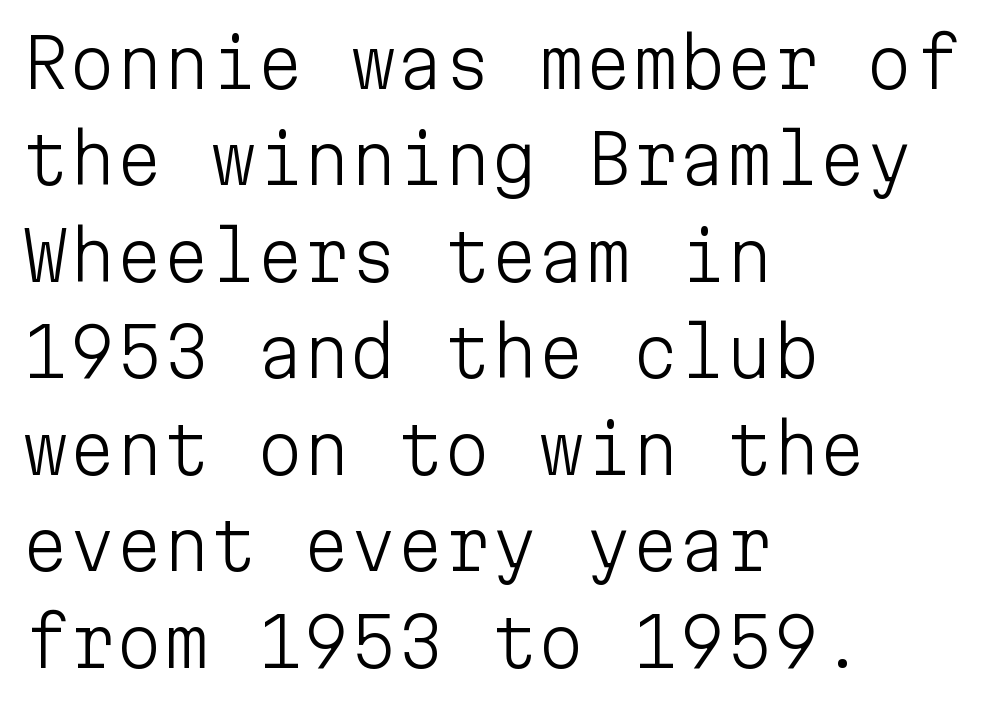
{"serif": "no", "italic": "no", "bold": "no", "weight": "light", "width": "normal", "stroke_contrast": "low", "x_height": "medium", "monospaced": "yes", "underline": "no", "align": "left", "line_spacing": "normal", "line_spacing_ratio": 1.44, "letter_spacing": "normal", "letter_spacing_em": 0.0, "glyph_px": 67}
